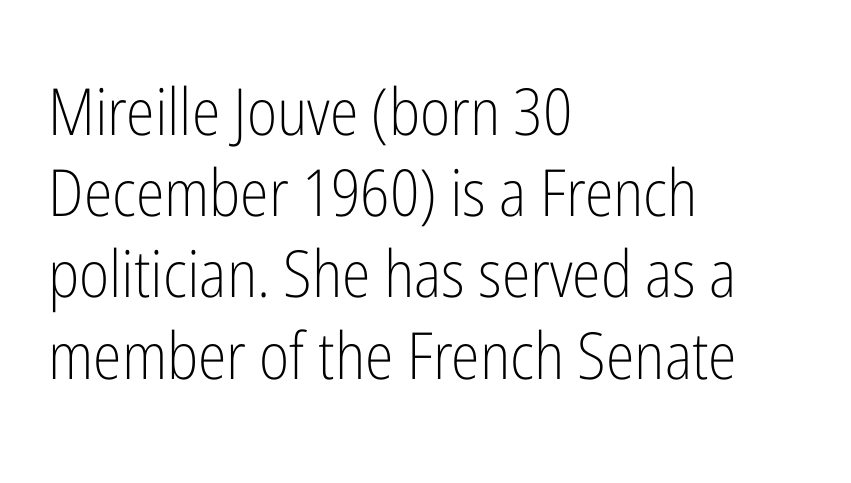
The image shows 65 px light, condensed sans-serif type, upright; set left-aligned, normal line spacing (1.25x), normal letter spacing, not underlined; low stroke contrast and a medium x-height.
